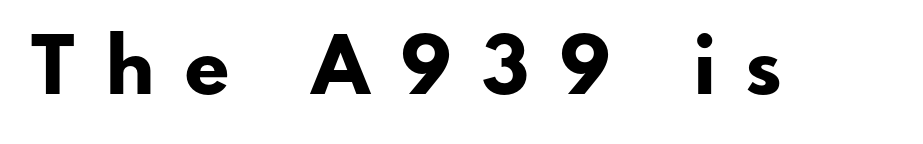
Descenders hang freely into open space. You could only call the tracking loose — the letters float apart. Spacing verdict: proportional, widths tailored to each character. The sample has been set heavy, in full bold. Unlike italic type, these characters show no tilt at all. Grotesque or geometric, the face here clearly has no serifs.
